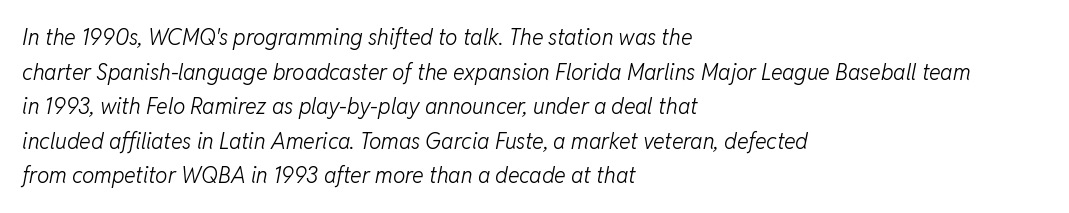
The image shows 22 px text type, italic (leaning right); set left-aligned, normal line spacing (1.57x), normal letter spacing, not underlined.
